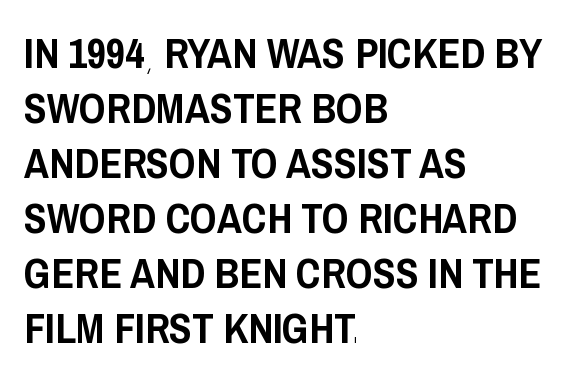
Honestly, the row spacing looks completely unremarkable. Do the characters align in a grid? No, the font is proportional. The baseline area is clear. Posture: upright roman. Does the copy run flush right? No — it runs flush left. Nothing sits at the stroke ends, so this counts as sans-serif.
